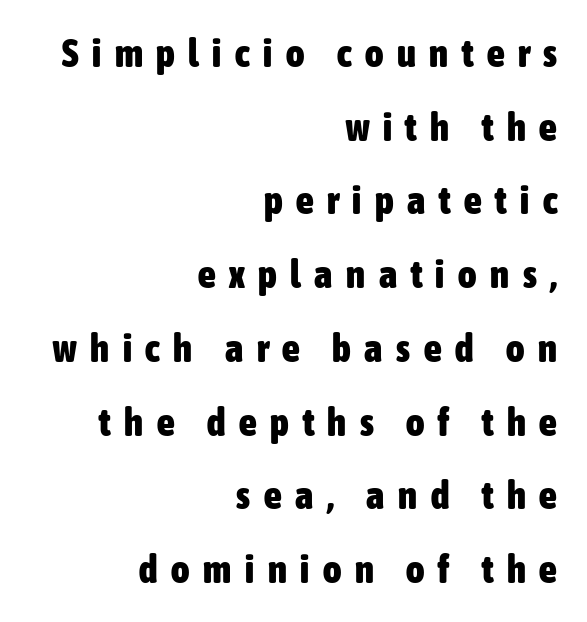
Q: Is the text bold? A: Yes.
Q: Is the text italic (slanted)? A: No, it is upright.
Q: Is the typeface a serif or a sans-serif typeface? A: Sans-serif.
Q: Is the text underlined? A: No.
Q: How is the paragraph aligned? A: Right-aligned.
Q: Is the spacing between letters normal or unusually wide? A: Unusually wide.
Q: Width (condensed, normal, or wide)? A: Condensed.
Q: Stroke contrast? A: Low.
Q: x-height? A: Medium.
Q: Monospaced? A: No.
